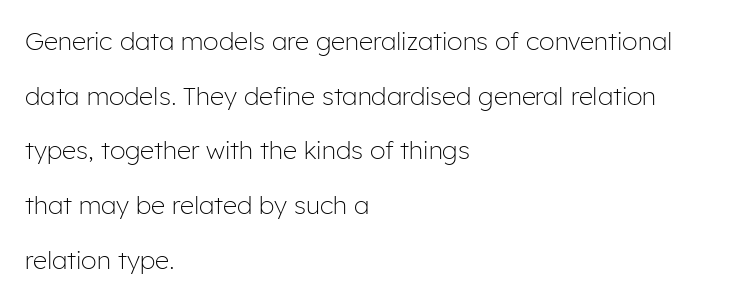
{"italic": "no", "bold": "no", "underline": "no", "align": "left", "line_spacing": "loose", "line_spacing_ratio": 2.19, "letter_spacing": "normal", "letter_spacing_em": 0.0, "glyph_px": 25}
